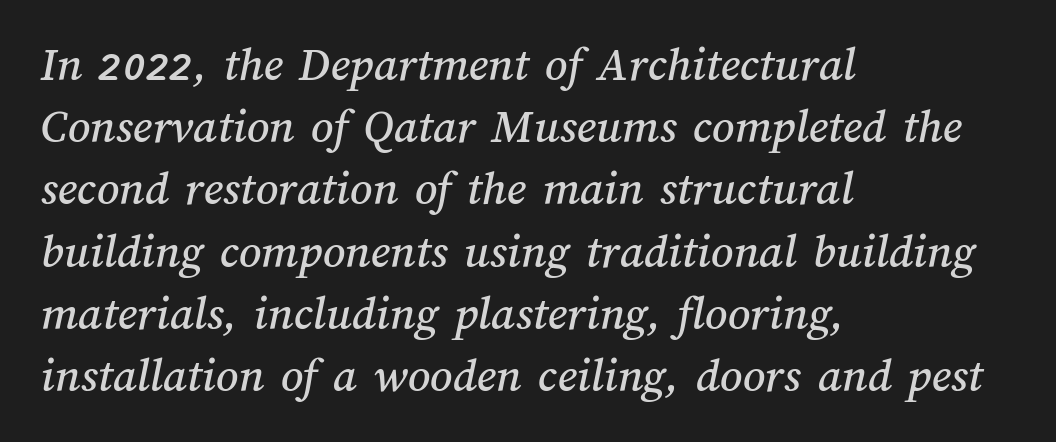
The image shows 49 px text type; set left-aligned, normal line spacing (1.27x), normal letter spacing, not underlined; medium stroke contrast and a medium x-height.
